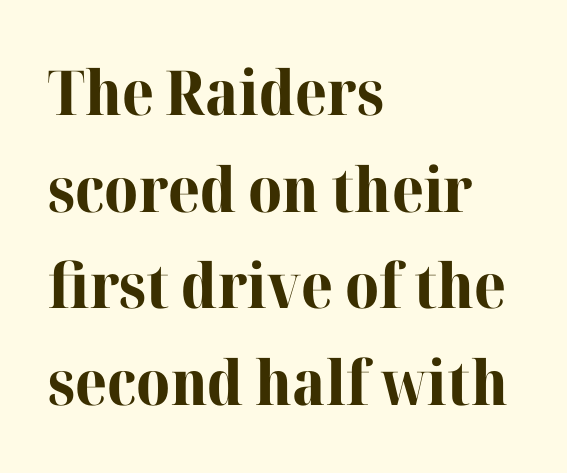
Characters remain perfectly vertical along every line. Look at the stroke-to-counter ratio: heavy, a bold. Serif or sans? Serif — the stroke terminals have little feet. Here the designer chose a conventional face with non-uniform glyph widths.
